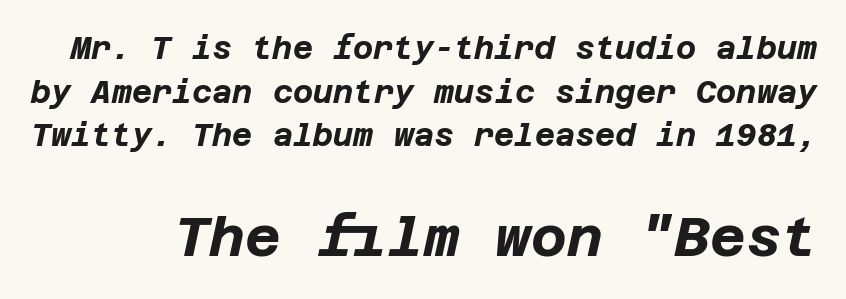
The image shows 55 px bold type, italic (leaning right); set normal line spacing (1.41x), normal letter spacing, not underlined; the second (bottom) block is 1.77x larger; low stroke contrast and a large x-height.
